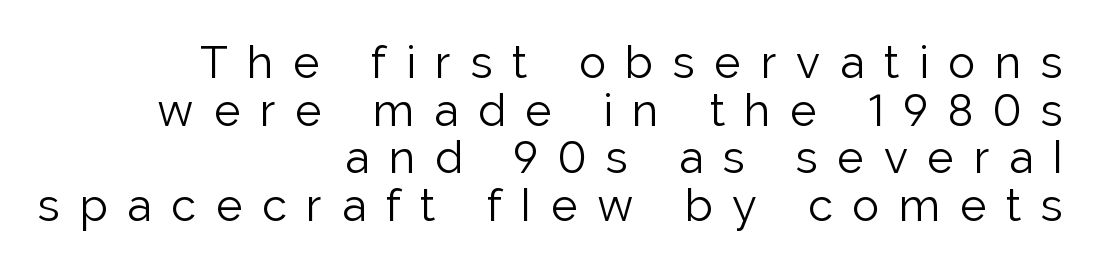
Spacing between characters has been opened up far beyond the box default. Reading down the block, your eye finds every line finishing at a fixed right position. The lettering stays uniformly vertical, giving the passage a roman look. Think of a printed novel: that variable character pitch is what you see here. Is this a sans? Yes — the strokes have no serifs. No letter is thick-stroked: the sample isn't bold.
